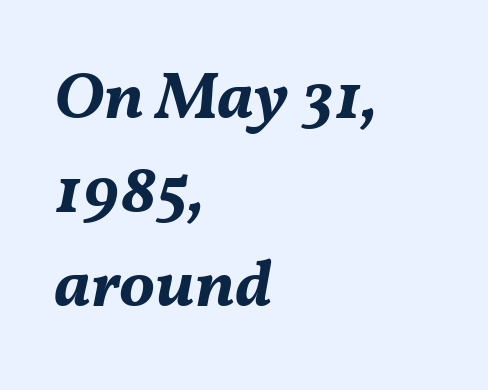
Proportional: the letters do not fall into vertical columns. Underline: absent. Typeset ragged right — the left edge is the straight one. Each new line begins a customary step beneath the previous one. Look at the tracking — it's just the regular setting, nothing added.
